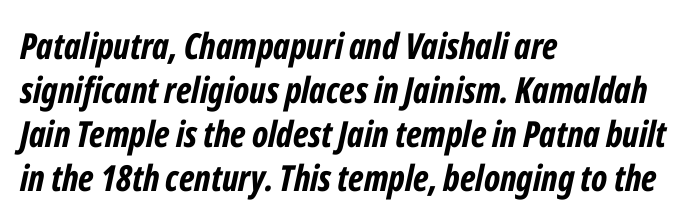
{"italic": "yes", "lean": "right", "slant_degrees": 12, "bold": "yes", "weight": "bold", "width": "condensed", "stroke_contrast": "low", "x_height": "medium", "monospaced": "no", "underline": "no", "align": "left", "line_spacing_ratio": 1.22, "letter_spacing": "normal", "letter_spacing_em": 0.0, "glyph_px": 36}
